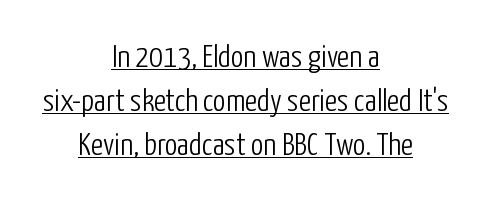
{"serif": "no", "italic": "no", "bold": "no", "weight": "light", "width": "condensed", "stroke_contrast": "low", "x_height": "medium", "monospaced": "no", "underline": "yes", "align": "center", "line_spacing": "normal", "line_spacing_ratio": 1.38, "letter_spacing": "normal", "letter_spacing_em": 0.0, "glyph_px": 32}
